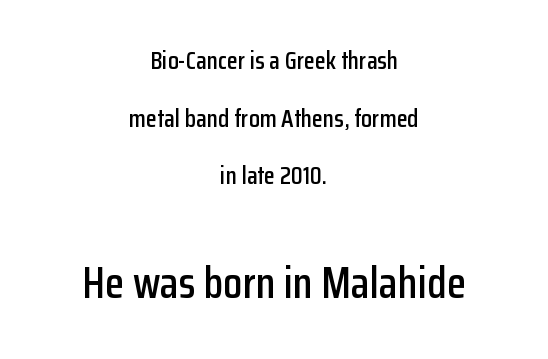
Teacher's note: observe the equal gaps on both sides — that is centered alignment. The face used here is proportionally spaced, like ordinary book or web type. Whoever set this made the second block the dominant, larger element. The type family on display is of the sans-serif kind. Line spacing here is loose. Default kerning and tracking; the words read as compact shapes.
